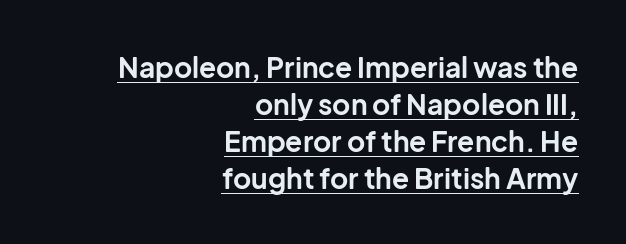
Q: Is the text bold? A: Yes.
Q: Is the text italic (slanted)? A: No, it is upright.
Q: Is the typeface a serif or a sans-serif typeface? A: Sans-serif.
Q: Is the text underlined? A: Yes.
Q: How is the paragraph aligned? A: Right-aligned.
Q: Is the spacing between letters normal or unusually wide? A: Normal.
Q: Is the spacing between lines tight, normal or loose? A: Normal.
Q: Width (condensed, normal, or wide)? A: Normal.
Q: Stroke contrast? A: Low.
Q: x-height? A: Medium.
Q: Monospaced? A: No.
